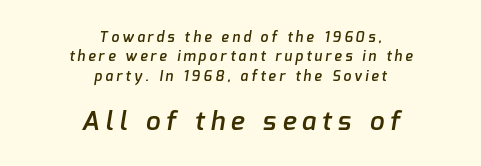
The strokes are fattened partway — semibold, not bold. Nobody drew a line under any word here. These lines have a slow, spaced-out rhythm from letter to letter. Does the bottom block carry the larger type? Yes, it does.
